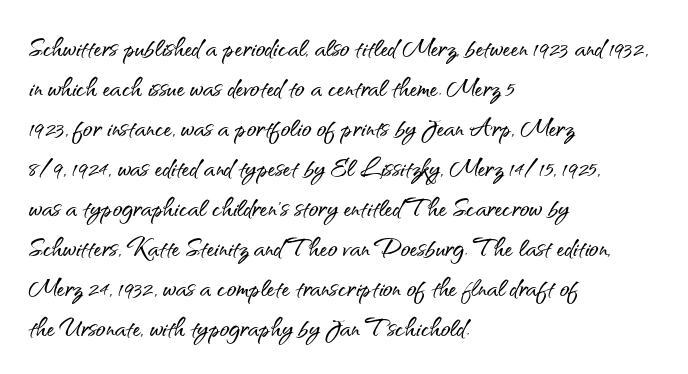
Serif or sans? Sans — the stroke terminals are bare. The letters advance in unequal steps, a hallmark of proportional type. Only glyphs here, with clear space below each row. What's the leading like? Ordinary, nothing unusual.
